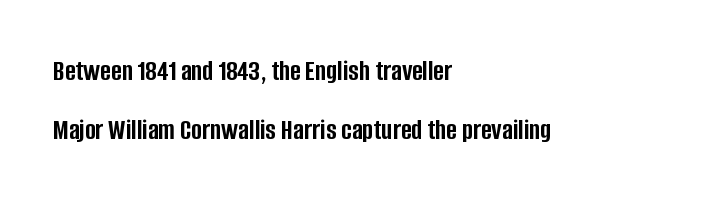
The image shows 29 px semibold, condensed sans-serif type, upright; set left-aligned, loose line spacing (2.04x), normal letter spacing, not underlined; low stroke contrast and a large x-height.
